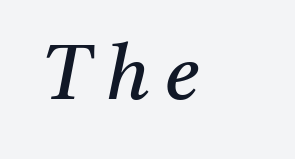
{"serif": "yes", "italic": "yes", "lean": "right", "slant_degrees": 11, "bold": "no", "weight": "regular", "width": "normal", "stroke_contrast": "medium", "x_height": "medium", "monospaced": "no", "underline": "no", "align": "left", "letter_spacing": "wide", "letter_spacing_em": 0.2, "glyph_px": 76}
